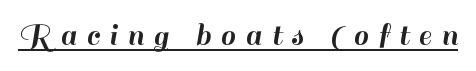
Q: Is the text italic (slanted)? A: Yes.
Q: Is the typeface a serif or a sans-serif typeface? A: Sans-serif.
Q: Is the text underlined? A: Yes.
Q: Is the spacing between letters normal or unusually wide? A: Unusually wide.
Q: Width (condensed, normal, or wide)? A: Normal.
Q: Stroke contrast? A: High.
Q: x-height? A: Small.
Q: Monospaced? A: No.
